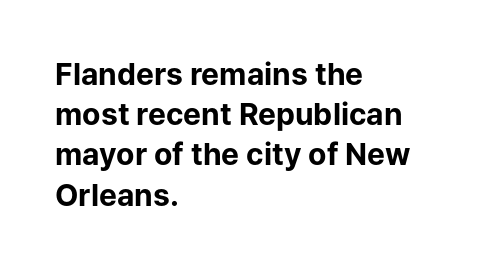
The typesetter chose a ragged-right arrangement here. You'd pick this weight for a headline — it's a proper bold. Decoration check: the copy has no underline. In terms of leading, this rendering sits right in the middle. The letters sit at their default tracking, neither squeezed nor spread. Proportional: the letters do not fall into vertical columns.
